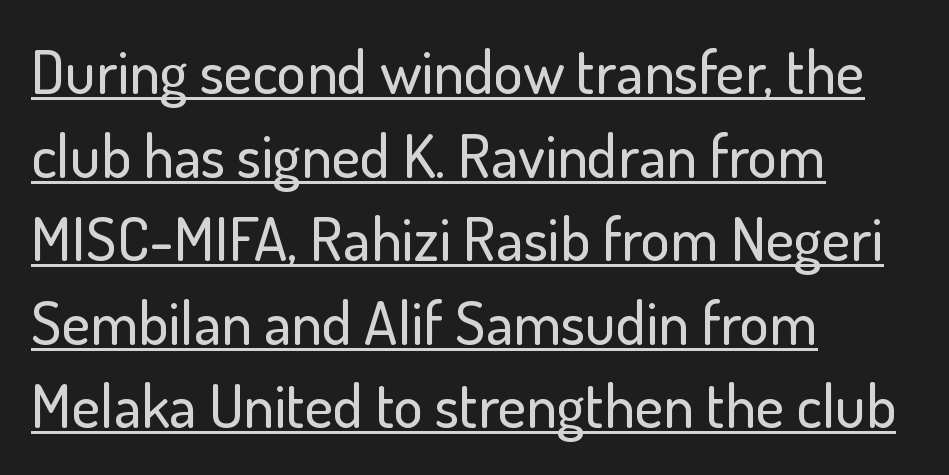
The image shows 61 px sans-serif type, upright; set left-aligned, normal line spacing (1.37x), normal letter spacing, underlined; low stroke contrast and a small x-height.
